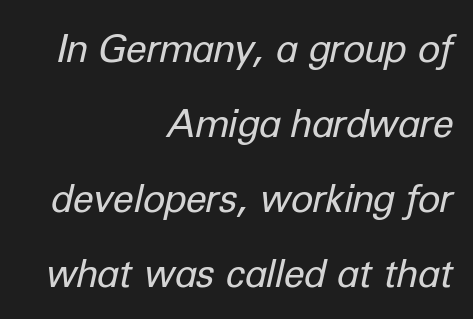
The image shows 38 px regular-weight type, italic (leaning right); set right-aligned, loose line spacing (1.97x), normal letter spacing, not underlined; low stroke contrast and a medium x-height.
